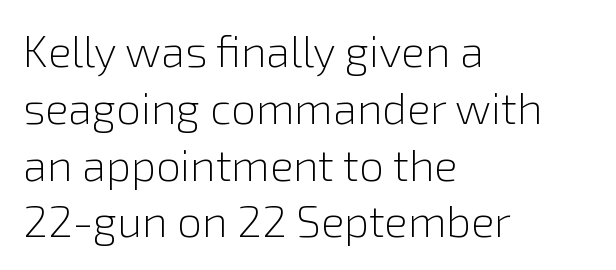
The image shows 44 px light sans-serif type, upright; set left-aligned, normal line spacing (1.29x), normal letter spacing, not underlined; low stroke contrast and a medium x-height.
